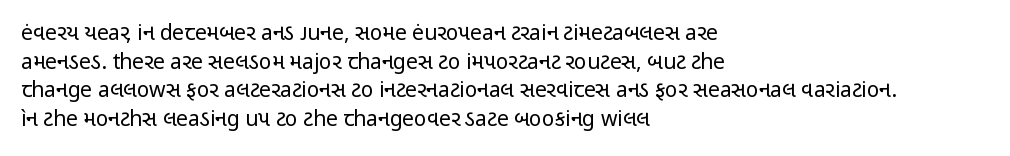
Line beginnings align vertically; line endings do not. Whoever set this chose a conventional vertical rhythm. Stroke mass is kept to a normal reading level or below. Nobody touched the tracking dial on this one.
